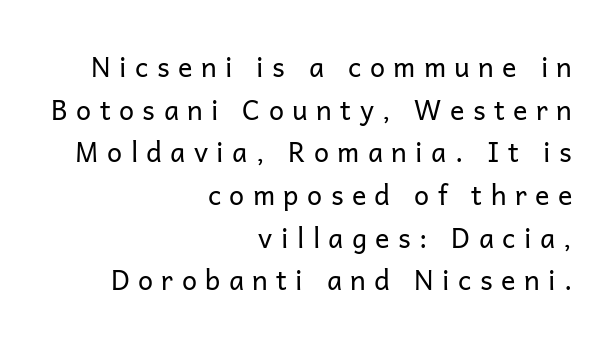
Characters remain perfectly vertical along every line. Stroke mass is kept to a normal reading level or below. These lines have a slow, spaced-out rhythm from letter to letter. Line ends are locked; line starts wander.
